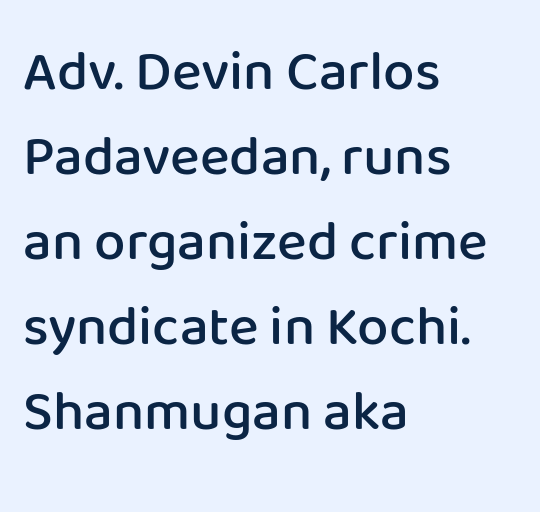
{"serif": "no", "italic": "no", "bold": "semi", "weight": "semibold", "width": "normal", "stroke_contrast": "low", "x_height": "medium", "monospaced": "no", "underline": "no", "align": "left", "line_spacing": "normal", "line_spacing_ratio": 1.52, "letter_spacing": "normal", "letter_spacing_em": 0.0, "glyph_px": 56}
